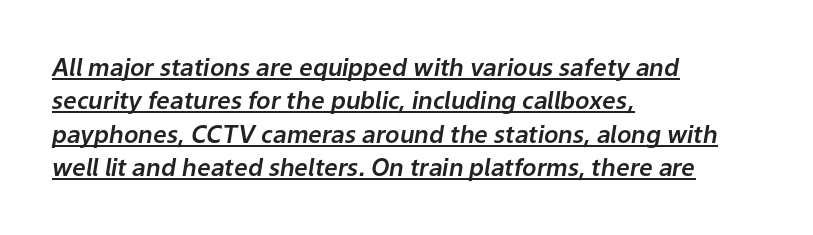
Q: Is the text italic (slanted)? A: Yes, it leans right by about 9 degrees.
Q: Is the text underlined? A: Yes.
Q: How is the paragraph aligned? A: Left-aligned.
Q: Is the spacing between letters normal or unusually wide? A: Normal.
Q: Is the spacing between lines tight, normal or loose? A: Normal.
